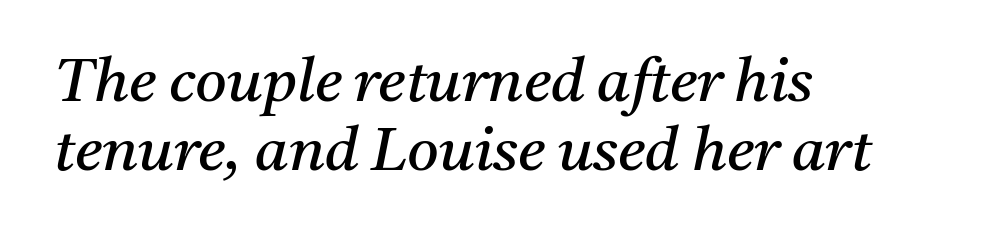
{"serif": "yes", "italic": "yes", "lean": "right", "slant_degrees": 11, "bold": "no", "weight": "regular", "width": "normal", "stroke_contrast": "medium", "x_height": "medium", "monospaced": "no", "underline": "no", "align": "left", "line_spacing": "tight", "line_spacing_ratio": 1.13, "letter_spacing": "normal", "letter_spacing_em": 0.0, "glyph_px": 61}
